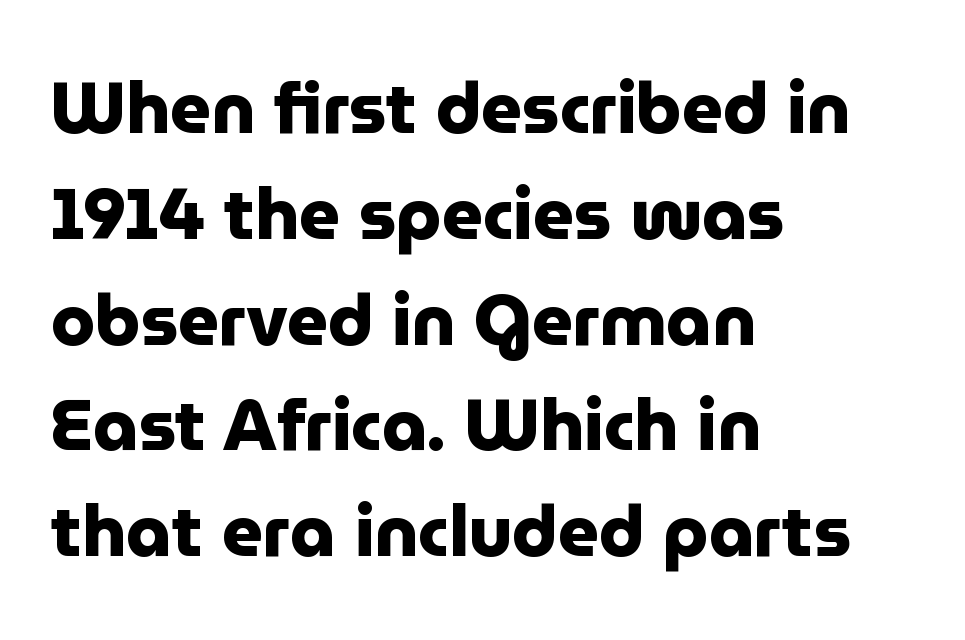
Designer's note — italics off, roman on. The rendering shows plain stroke endings on the letterforms — a sans-serif design. These lines keep a tight, regular rhythm from letter to letter. Pretty heavy lettering here — definitely bold.
